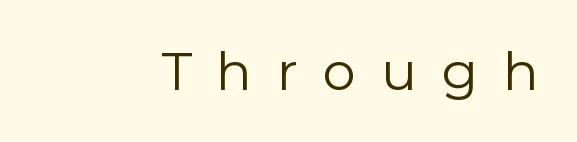
{"serif": "no", "italic": "no", "bold": "no", "weight": "regular", "width": "normal", "x_height": "medium", "monospaced": "no", "underline": "no", "letter_spacing": "wide", "letter_spacing_em": 0.47, "glyph_px": 53}
